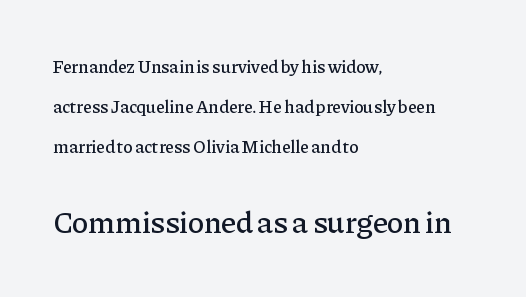
Q: Is the text italic (slanted)? A: No, it is upright.
Q: Is the typeface a serif or a sans-serif typeface? A: Serif.
Q: Is the text underlined? A: No.
Q: How is the paragraph aligned? A: Left-aligned.
Q: Is the spacing between letters normal or unusually wide? A: Normal.
Q: Is the spacing between lines tight, normal or loose? A: Loose.
Q: Which block of text is set in a larger size, the first (top) or the second (bottom)? A: The second (bottom) one.
Q: Width (condensed, normal, or wide)? A: Normal.
Q: Stroke contrast? A: Low.
Q: x-height? A: Medium.
Q: Monospaced? A: No.
